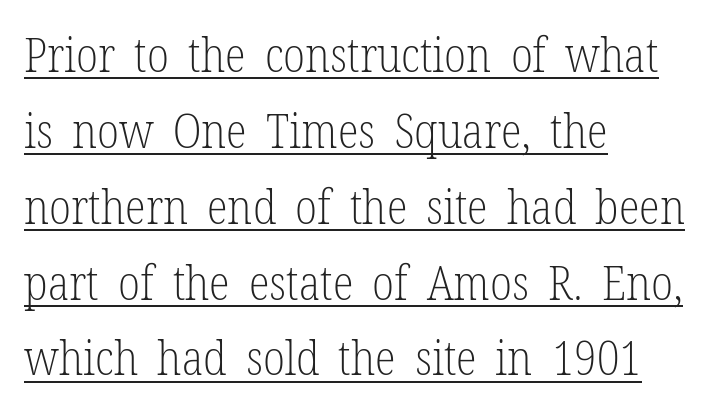
{"serif": "yes", "italic": "no", "bold": "no", "weight": "light", "width": "condensed", "stroke_contrast": "low", "x_height": "medium", "monospaced": "no", "underline": "yes", "align": "left", "line_spacing": "normal", "line_spacing_ratio": 1.58, "letter_spacing": "normal", "letter_spacing_em": 0.0, "glyph_px": 48}
